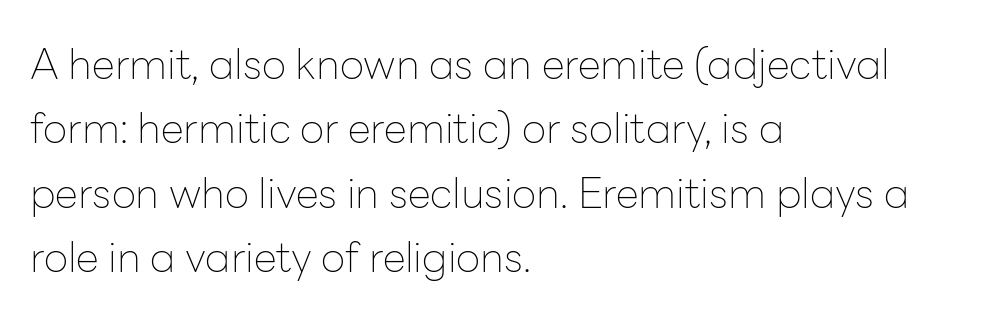
Q: Is the text bold? A: No.
Q: Is the text italic (slanted)? A: No, it is upright.
Q: Is the typeface a serif or a sans-serif typeface? A: Sans-serif.
Q: Is the text underlined? A: No.
Q: How is the paragraph aligned? A: Left-aligned.
Q: Is the spacing between letters normal or unusually wide? A: Normal.
Q: Is the spacing between lines tight, normal or loose? A: Normal.
Q: Width (condensed, normal, or wide)? A: Normal.
Q: Stroke contrast? A: Low.
Q: x-height? A: Medium.
Q: Monospaced? A: No.
